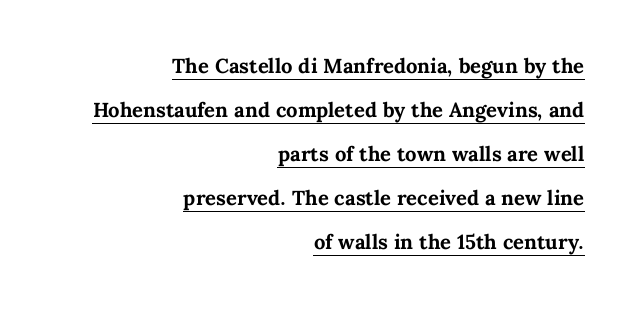
The image shows 27 px bold type, upright; set right-aligned, normal line spacing (1.63x), normal letter spacing, underlined.
